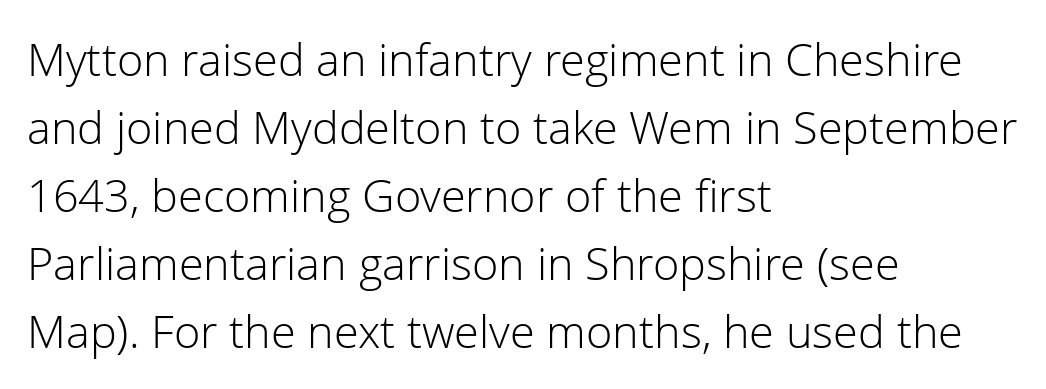
{"serif": "no", "italic": "no", "bold": "no", "weight": "light", "width": "normal", "stroke_contrast": "low", "x_height": "medium", "monospaced": "no", "underline": "no", "align": "left", "line_spacing": "normal", "line_spacing_ratio": 1.51, "letter_spacing": "normal", "letter_spacing_em": 0.0, "glyph_px": 45}
